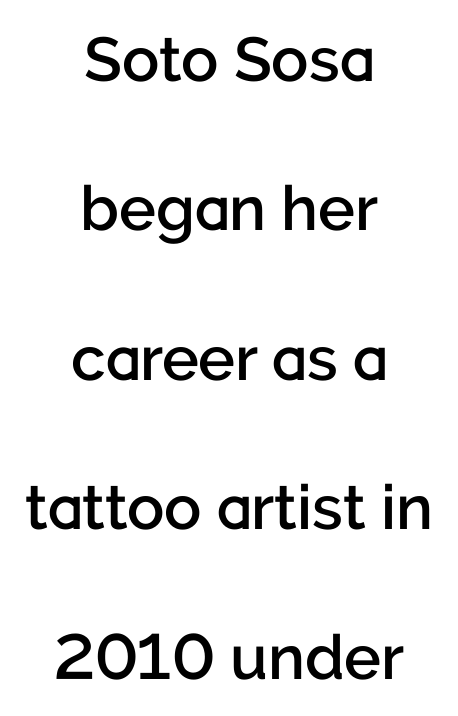
{"serif": "no", "italic": "no", "bold": "semi", "weight": "semibold", "width": "normal", "stroke_contrast": "low", "x_height": "medium", "monospaced": "no", "underline": "no", "align": "center", "line_spacing": "loose", "line_spacing_ratio": 2.41, "letter_spacing": "normal", "letter_spacing_em": 0.0, "glyph_px": 62}
